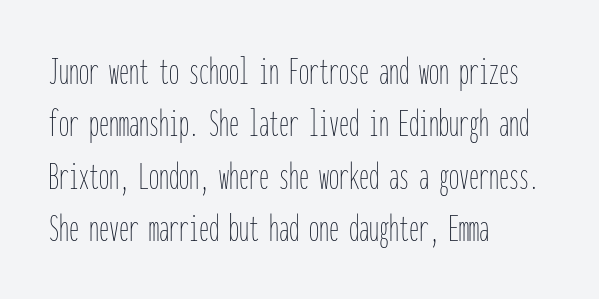
Note the uniform advance width — an 'i' takes as much space as an 'm'. The weight tops out at a normal text grade. Does the copy run flush right? No — it runs flush left. Descenders are the only things crossing below the line.
